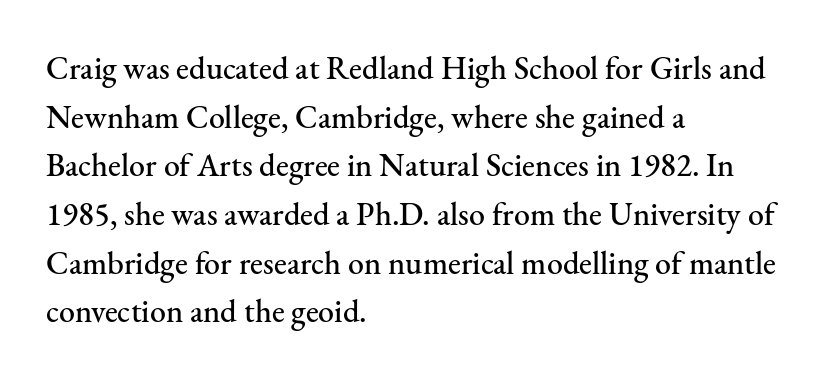
The rendering uses a moderate line-height, typical for paragraphs. Tracking here is standard; glyphs follow each other at the usual distance. Check under the words: just untouched page. The passage shown is typeset with a serif family.
